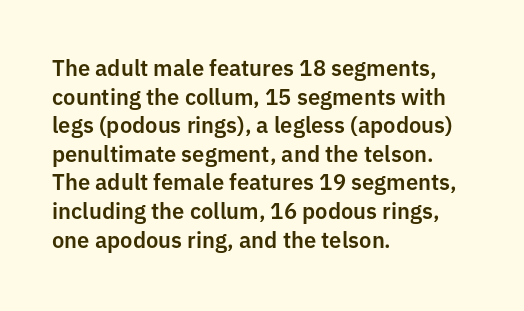
{"italic": "no", "underline": "no", "align": "left", "line_spacing": "normal", "line_spacing_ratio": 1.3, "letter_spacing": "normal", "letter_spacing_em": 0.0, "glyph_px": 22}
